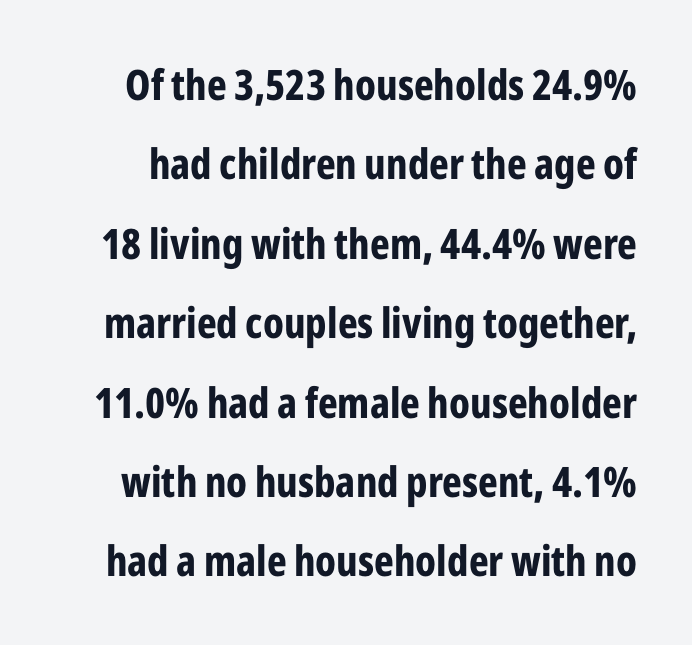
{"serif": "no", "italic": "no", "bold": "yes", "weight": "bold", "width": "condensed", "stroke_contrast": "low", "x_height": "medium", "monospaced": "no", "underline": "no", "line_spacing_ratio": 1.89, "letter_spacing": "normal", "letter_spacing_em": 0.0, "glyph_px": 42}
